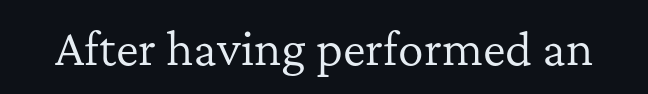
Unlike italic type, these characters show no tilt at all. Beneath every word, the page is bare. Proportional: the letters do not fall into vertical columns. The type family on display is of the serif kind. Stems and bowls with no extra thickness — not bold. Each word holds together tightly as a unit, with standard inter-letter gaps.
